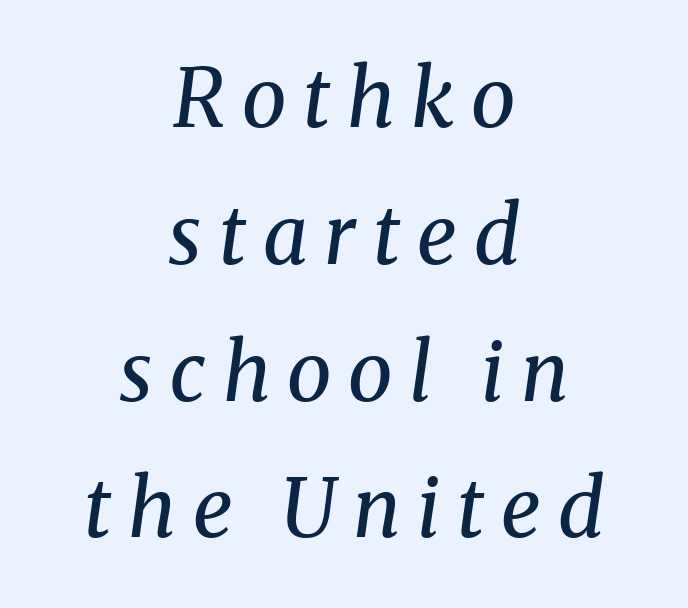
The image shows 80 px regular-weight serif type, italic (leaning right); set centered, line spacing 1.71x, unusually wide letter spacing (+0.21 em), not underlined; medium stroke contrast and a medium x-height.
